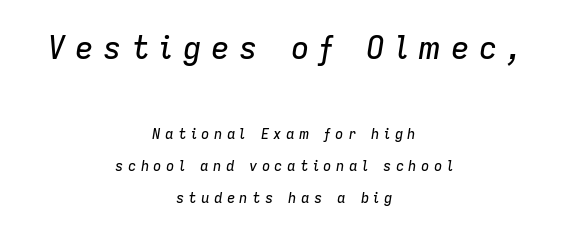
{"italic": "yes", "lean": "right", "slant_degrees": 9, "width": "normal", "stroke_contrast": "low", "x_height": "medium", "monospaced": "no", "underline": "no", "align": "center", "line_spacing": "loose", "line_spacing_ratio": 2.29, "letter_spacing": "wide", "letter_spacing_em": 0.31, "larger_block": "first", "size_ratio": 2.21, "glyph_px": 31}
